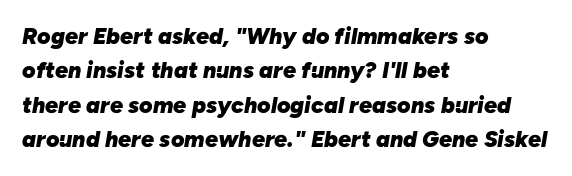
The image shows 23 px bold type, italic (leaning right); set left-aligned, normal line spacing (1.5x), normal letter spacing, not underlined.
